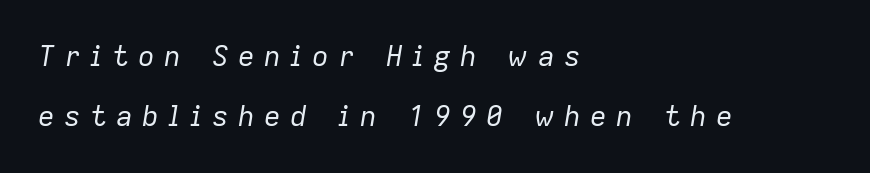
The strip under each line holds only bare page. Each new line begins a long way beneath the previous one. Layout note: lines flush left. Short note: letters widely spaced.
